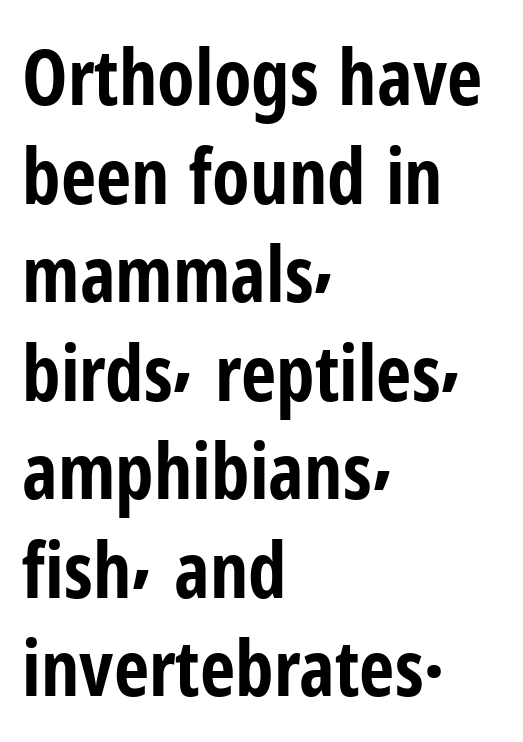
{"serif": "no", "italic": "no", "bold": "yes", "weight": "bold", "width": "condensed", "stroke_contrast": "low", "x_height": "medium", "monospaced": "no", "underline": "no", "align": "left", "line_spacing": "normal", "line_spacing_ratio": 1.28, "letter_spacing": "normal", "letter_spacing_em": 0.0, "glyph_px": 77}
